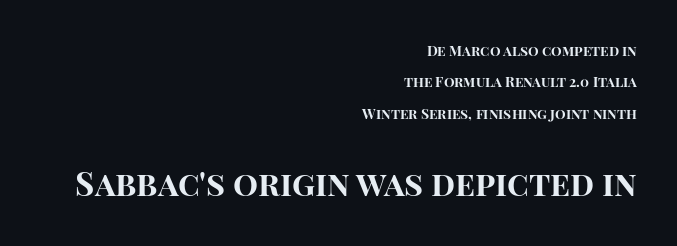
The image shows 33 px bold sans-serif type, upright; set right-aligned, loose line spacing (2.24x), normal letter spacing, not underlined; the second (bottom) block is 2.36x larger; high stroke contrast and a large x-height.
